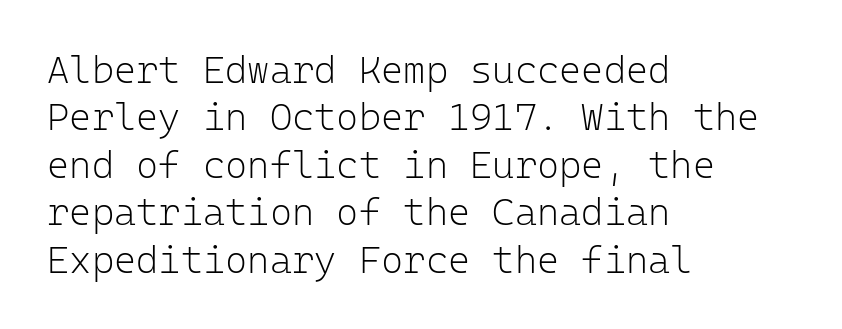
Q: Is the text bold? A: No.
Q: Is the text italic (slanted)? A: No, it is upright.
Q: Is the typeface a serif or a sans-serif typeface? A: Sans-serif.
Q: Is the text underlined? A: No.
Q: How is the paragraph aligned? A: Left-aligned.
Q: Is the spacing between letters normal or unusually wide? A: Normal.
Q: Is the spacing between lines tight, normal or loose? A: Normal.
Q: Width (condensed, normal, or wide)? A: Normal.
Q: Stroke contrast? A: Low.
Q: x-height? A: Medium.
Q: Monospaced? A: Yes.
